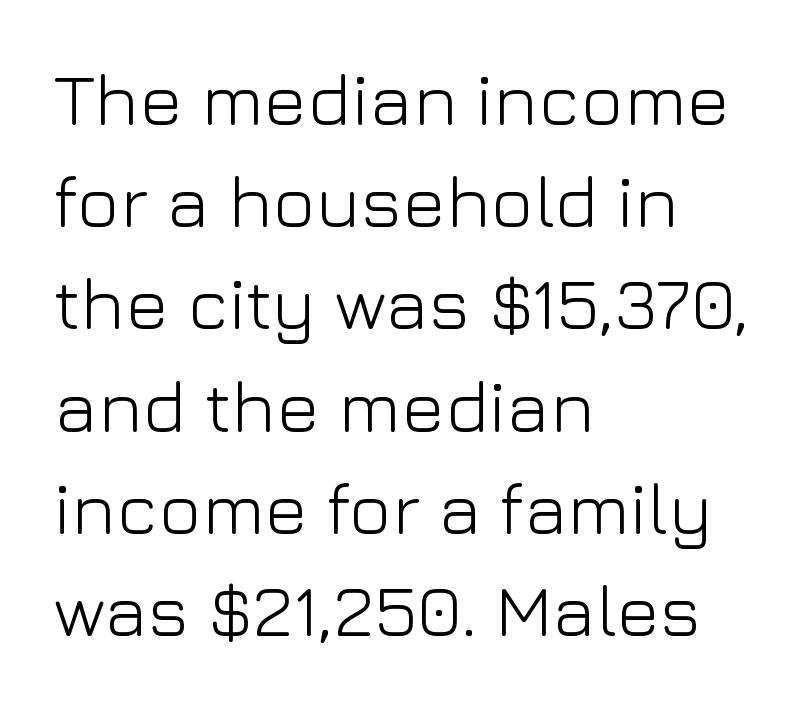
Horizontally, the lines are justified to the leading edge only. Character widths vary here, with narrow letters taking less room than wide ones. Unlike a traditional serif, this face leaves its strokes unadorned. Is the stroke heavy? The answer is a plain regular-or-lighter. How are the letters spaced? Ordinarily, with no added tracking.
